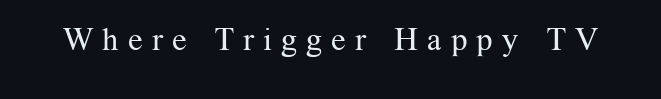
Q: Is the text bold? A: No.
Q: Is the text italic (slanted)? A: No, it is upright.
Q: Is the typeface a serif or a sans-serif typeface? A: Serif.
Q: Is the text underlined? A: No.
Q: Is the spacing between letters normal or unusually wide? A: Unusually wide.
Q: Width (condensed, normal, or wide)? A: Normal.
Q: Stroke contrast? A: Medium.
Q: x-height? A: Medium.
Q: Monospaced? A: No.
